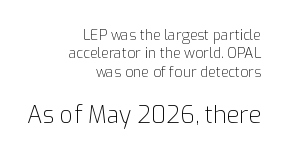
Q: Is the text bold? A: No.
Q: Is the text italic (slanted)? A: No, it is upright.
Q: Is the text underlined? A: No.
Q: How is the paragraph aligned? A: Right-aligned.
Q: Is the spacing between letters normal or unusually wide? A: Normal.
Q: Is the spacing between lines tight, normal or loose? A: Normal.
Q: Which block of text is set in a larger size, the first (top) or the second (bottom)? A: The second (bottom) one.
